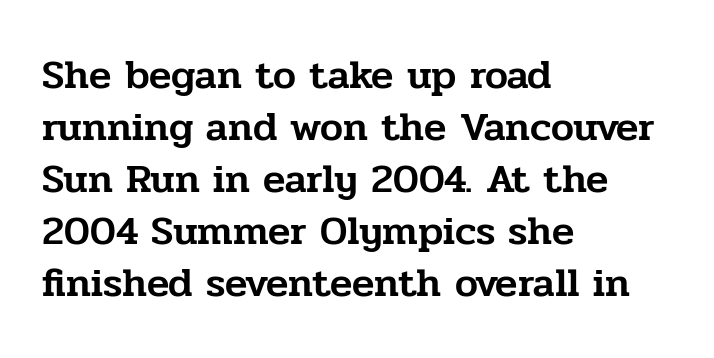
{"serif": "yes", "italic": "no", "width": "normal", "stroke_contrast": "low", "x_height": "medium", "monospaced": "no", "underline": "no", "align": "left", "line_spacing": "normal", "line_spacing_ratio": 1.27, "letter_spacing": "normal", "letter_spacing_em": 0.0, "glyph_px": 41}
